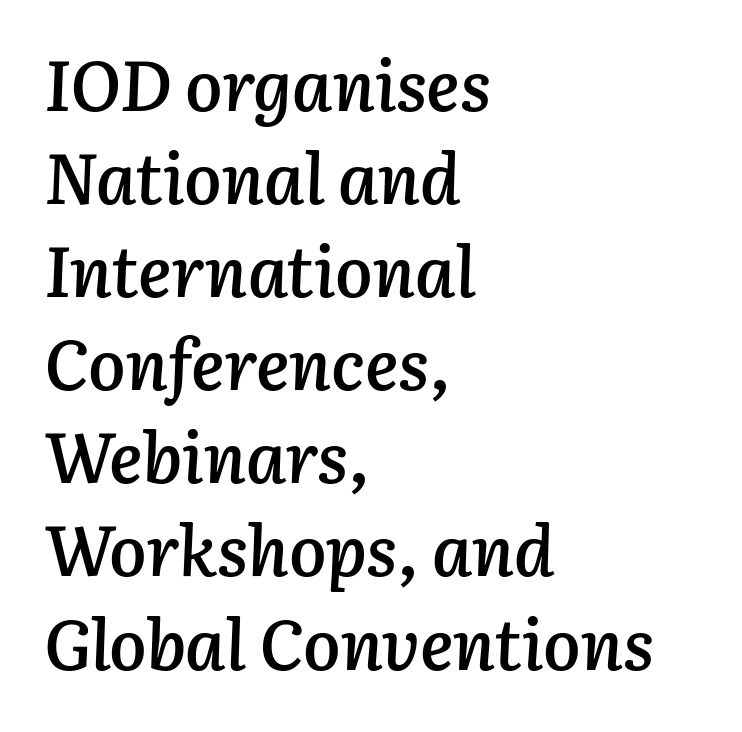
{"italic": "yes", "lean": "right", "slant_degrees": 3, "bold": "semi", "weight": "semibold", "width": "normal", "stroke_contrast": "low", "x_height": "medium", "monospaced": "no", "underline": "no", "align": "left", "line_spacing": "normal", "line_spacing_ratio": 1.33, "letter_spacing": "normal", "letter_spacing_em": 0.0, "glyph_px": 70}
